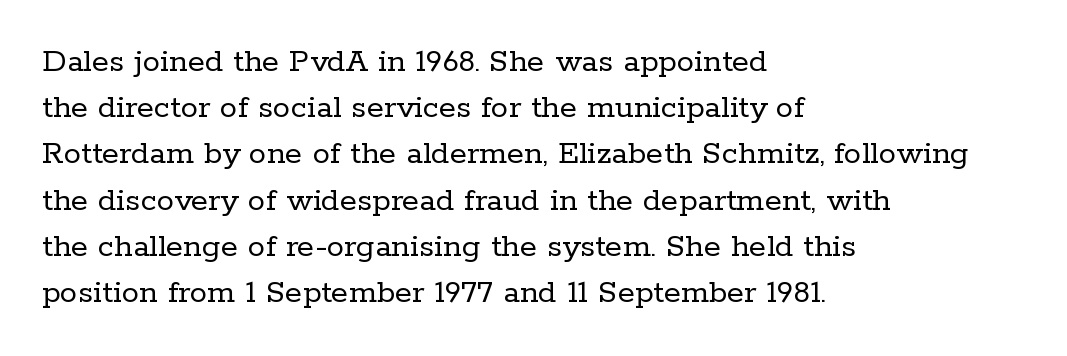
The image shows 35 px regular-weight serif type, upright; set left-aligned, normal line spacing (1.32x), normal letter spacing, not underlined; low stroke contrast and a medium x-height.
